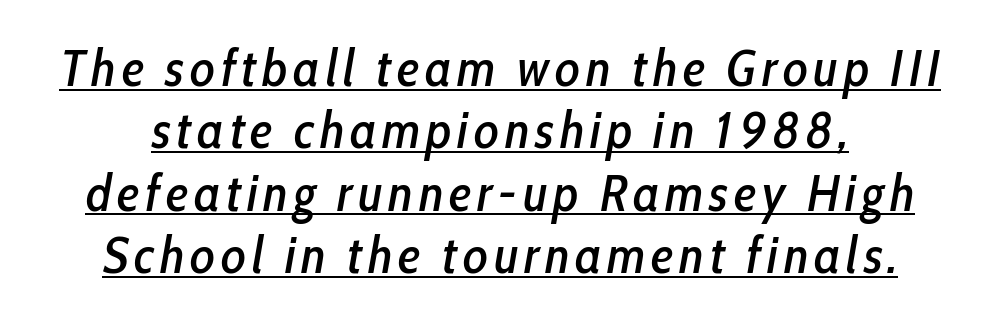
{"italic": "yes", "lean": "right", "slant_degrees": 10, "width": "condensed", "stroke_contrast": "low", "x_height": "medium", "monospaced": "no", "underline": "yes", "line_spacing_ratio": 1.2, "glyph_px": 52}
